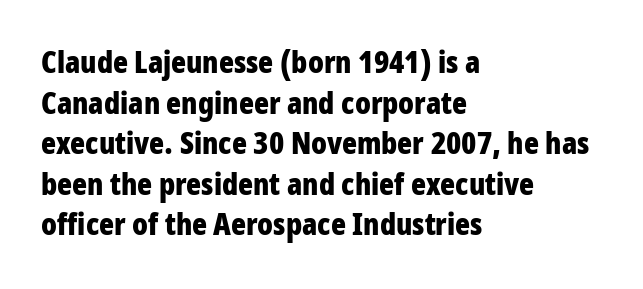
There is no visible air inserted between adjacent glyphs. Chunky letters — that's bold for sure. Does the type have serifs? No, each stem ends abruptly. Posture: straight, roman, zero tilt. Every row of glyphs begins at an identical x-position on the left.
